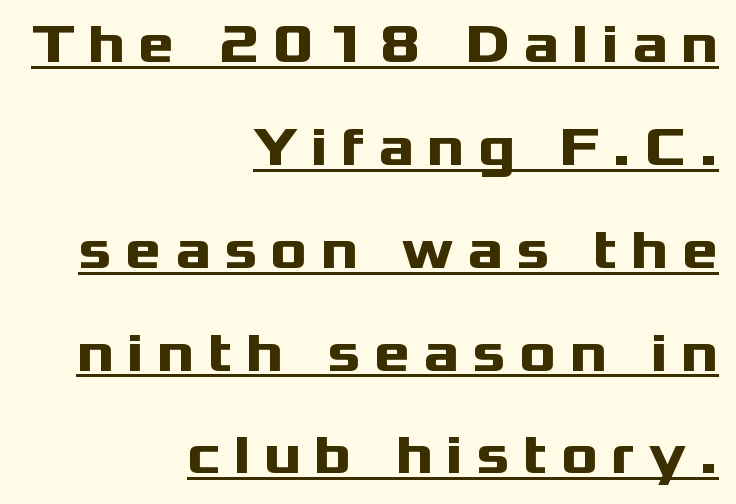
Pretty heavy lettering here — definitely bold. The rendering inserts visible extra space after every character. Is this a fixed-width face? No — the glyphs have proportional, varying widths. The specimen includes a rule beneath the text block's lines. No italicization has been applied; the sample stays upright. Line ends are locked; line starts wander.
